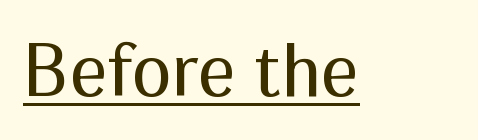
No extra ink here — the face is not bold. Compared with undecorated copy, this sample adds a rule below the words. A typesetter would call this proportional, since set widths differ per character. Grotesque or geometric, the face here clearly has no serifs.
